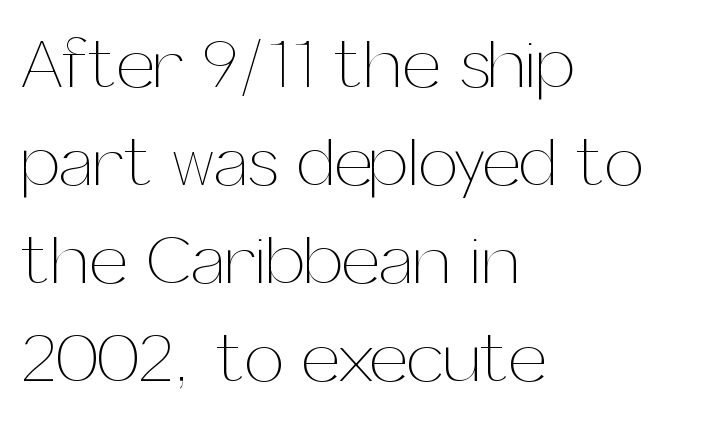
The image shows 70 px thin type, upright; set left-aligned, normal line spacing (1.4x), normal letter spacing, not underlined; medium stroke contrast and a medium x-height.
